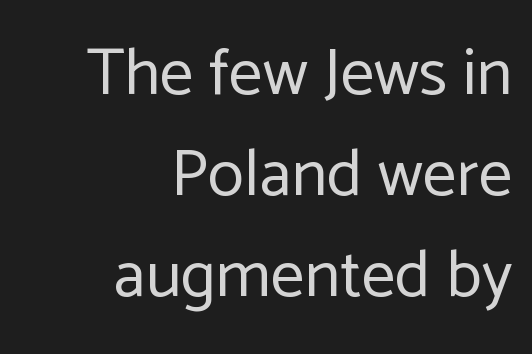
Upright lettering throughout. Whoever set this chose a conventional vertical rhythm. Leftover space on each line is placed entirely before the opening word. Spacing between characters is what you'd get straight out of the box. Varying glyph widths throughout — classic text-font behaviour. A bare baseline throughout the passage.
